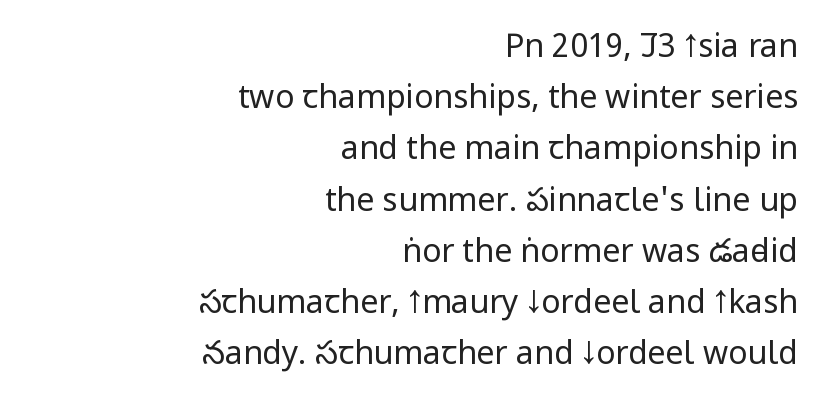
The image shows 32 px regular-weight, condensed sans-serif type, upright; set right-aligned, normal line spacing (1.6x), normal letter spacing, not underlined; low stroke contrast and a large x-height.
